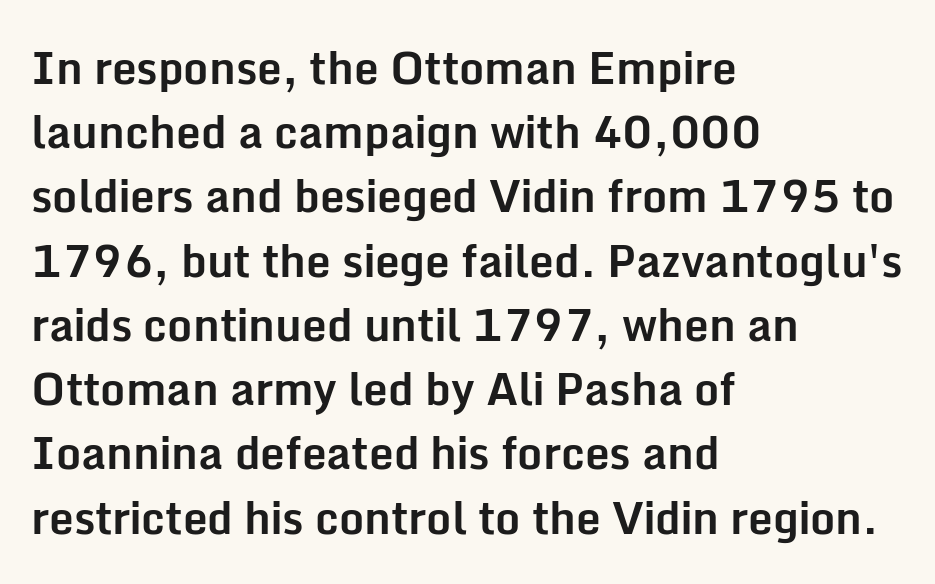
{"serif": "no", "italic": "no", "bold": "yes", "weight": "bold", "width": "normal", "stroke_contrast": "low", "x_height": "medium", "monospaced": "no", "underline": "no", "align": "left", "line_spacing": "normal", "line_spacing_ratio": 1.46, "letter_spacing": "normal", "letter_spacing_em": 0.0, "glyph_px": 44}
